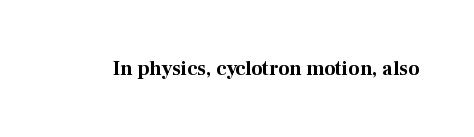
{"italic": "no", "bold": "yes", "underline": "no", "letter_spacing": "normal", "letter_spacing_em": 0.0, "glyph_px": 20}
